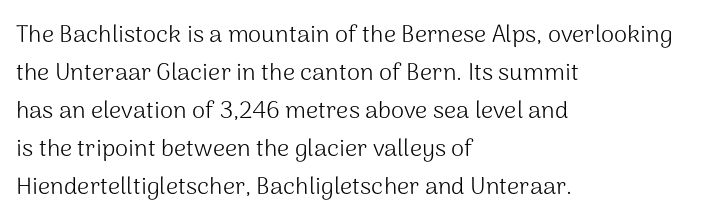
{"italic": "no", "bold": "no", "underline": "no", "align": "left", "line_spacing": "normal", "line_spacing_ratio": 1.58, "letter_spacing": "normal", "letter_spacing_em": 0.0, "glyph_px": 24}
